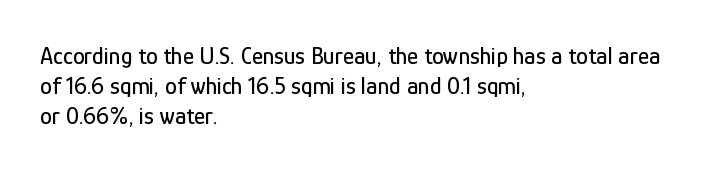
Leading: standard. Ascenders rise straight up at ninety degrees. The text block is weighted toward the left margin, trailing off unevenly rightward. Default kerning and tracking; the words read as compact shapes. Underlining? Definitely not there.
